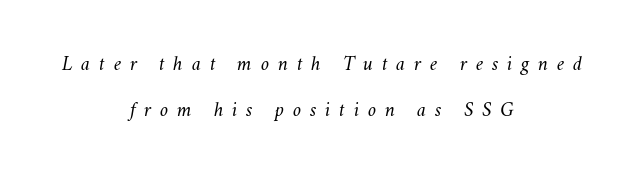
The foot of each line stays bare and open. On a weight scale, this lands at 450 or below. How are the letters spaced? Widely, with obvious added tracking. Honestly, the rows look like they've been pulled way apart. Rendered with sloped, italic letterforms. Short and long lines alike share a common midpoint.
